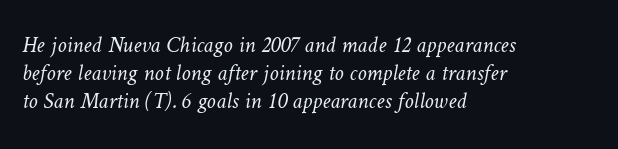
Q: Is the text bold? A: No.
Q: Is the text underlined? A: No.
Q: How is the paragraph aligned? A: Left-aligned.
Q: Is the spacing between letters normal or unusually wide? A: Normal.
